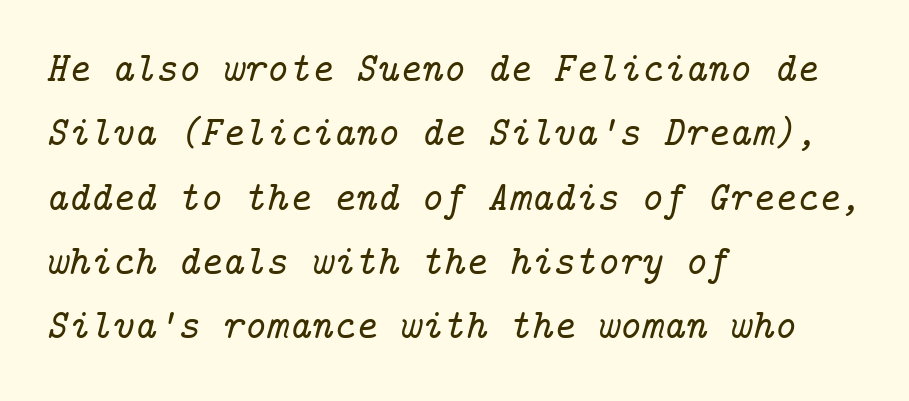
{"serif": "yes", "italic": "yes", "lean": "right", "slant_degrees": 14, "width": "normal", "stroke_contrast": "low", "x_height": "medium", "underline": "no", "align": "left", "line_spacing": "normal", "line_spacing_ratio": 1.53, "letter_spacing": "normal", "letter_spacing_em": 0.0, "glyph_px": 42}
